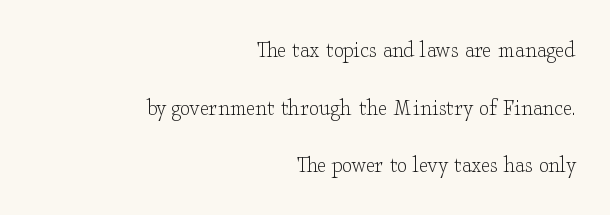
A great deal of white space separates one row of letters from the next. The weight would be labelled regular, book, light, or lighter still. Decoration check: the copy has no underline. The lettering holds an erect, upright posture throughout. The paragraph shown leans on its right margin.
